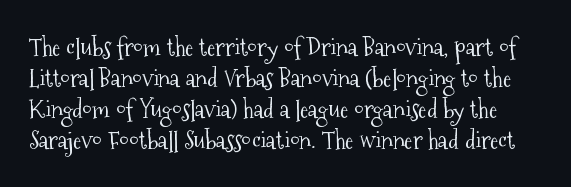
Q: Is the text bold? A: No.
Q: Is the text italic (slanted)? A: No, it is upright.
Q: Is the text underlined? A: No.
Q: Is the spacing between letters normal or unusually wide? A: Normal.
